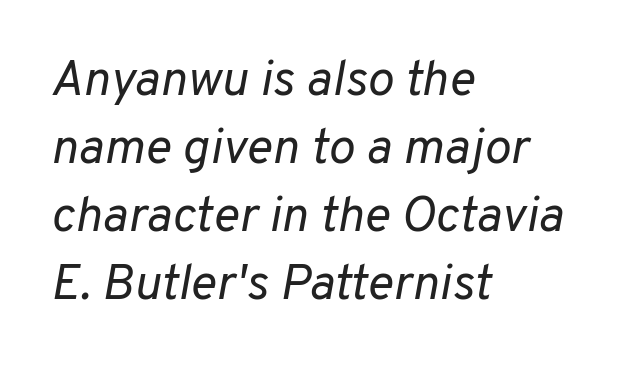
The image shows 50 px regular-weight type, italic (leaning right); set left-aligned, normal line spacing (1.36x), normal letter spacing, not underlined; low stroke contrast and a medium x-height.
